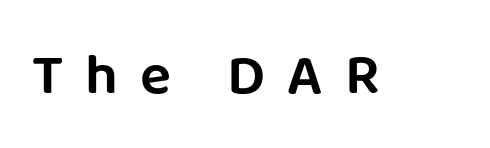
Nothing sits at the stroke ends, so this counts as sans-serif. The gap between lines stays unmarked. Spacing verdict: proportional, widths tailored to each character. Letter spacing: wide. This sample uses an upright cut, with every glyph sitting square on the baseline.
